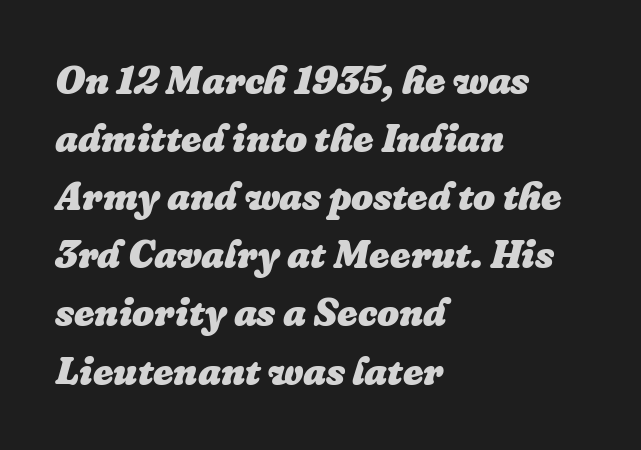
{"italic": "yes", "lean": "right", "slant_degrees": 16, "bold": "yes", "weight": "heavy", "width": "normal", "stroke_contrast": "low", "x_height": "medium", "monospaced": "no", "underline": "no", "align": "left", "line_spacing": "normal", "line_spacing_ratio": 1.49, "letter_spacing": "normal", "letter_spacing_em": 0.0, "glyph_px": 39}
